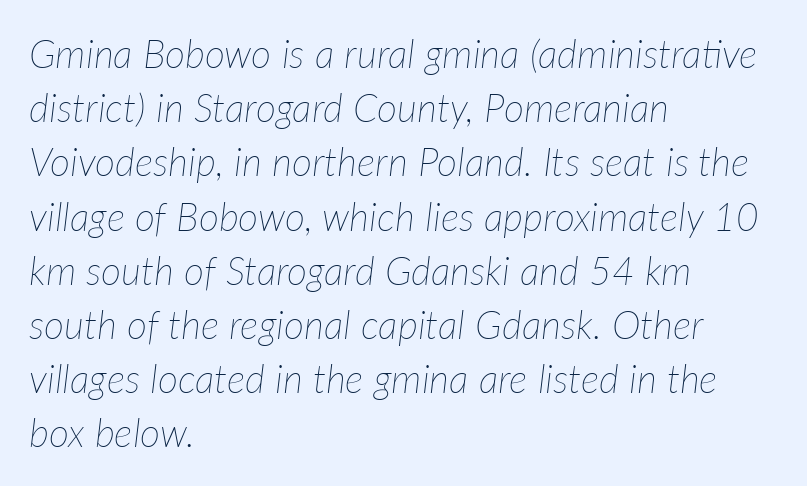
{"italic": "yes", "lean": "right", "slant_degrees": 7, "bold": "no", "weight": "thin", "width": "normal", "stroke_contrast": "low", "x_height": "medium", "monospaced": "no", "underline": "no", "align": "left", "line_spacing": "normal", "line_spacing_ratio": 1.39, "letter_spacing": "normal", "letter_spacing_em": 0.0, "glyph_px": 39}
